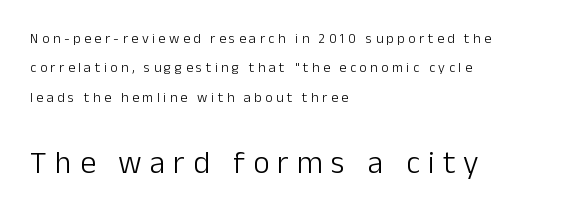
The image shows 32 px light sans-serif type, upright; set left-aligned, loose line spacing (2.1x), unusually wide letter spacing (+0.25 em), not underlined; the second (bottom) block is 2.29x larger; low stroke contrast and a medium x-height.
